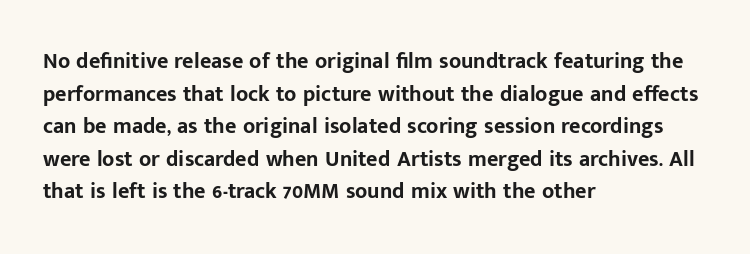
The letters stand straight up with perfectly vertical stems. Vertical spacing — default. Beneath every word, the page is bare. Typeset ragged right — the left edge is the straight one.
